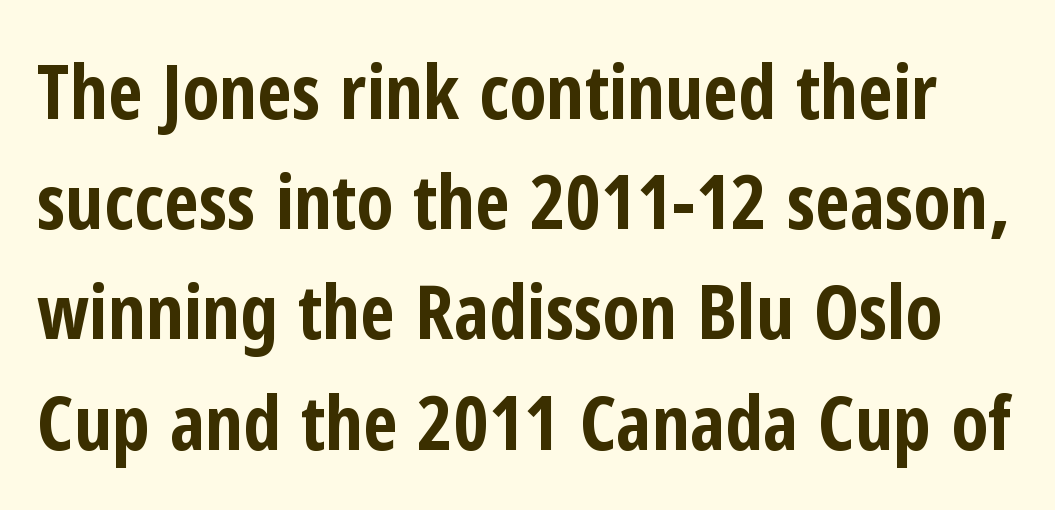
Q: Is the text bold? A: Yes.
Q: Is the text italic (slanted)? A: No, it is upright.
Q: Is the typeface a serif or a sans-serif typeface? A: Sans-serif.
Q: Is the text underlined? A: No.
Q: Is the spacing between letters normal or unusually wide? A: Normal.
Q: Is the spacing between lines tight, normal or loose? A: Normal.
Q: Width (condensed, normal, or wide)? A: Condensed.
Q: Stroke contrast? A: Low.
Q: x-height? A: Medium.
Q: Monospaced? A: No.
